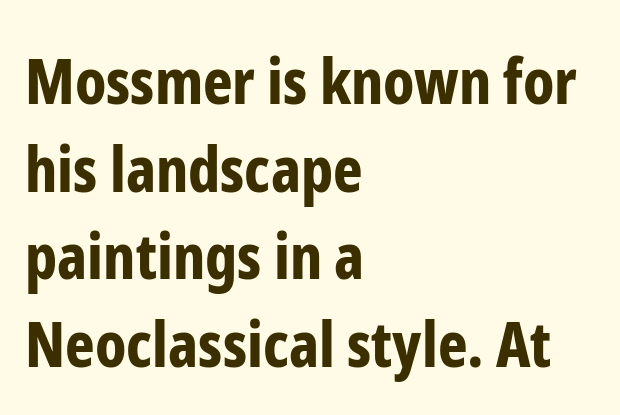
The image shows 63 px bold, condensed sans-serif type, upright; set left-aligned, normal line spacing (1.39x), normal letter spacing, not underlined; low stroke contrast and a medium x-height.
